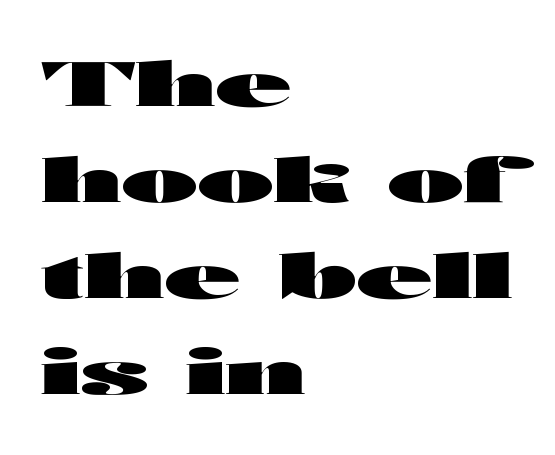
{"serif": "no", "italic": "no", "bold": "yes", "weight": "heavy", "width": "wide", "stroke_contrast": "high", "x_height": "medium", "monospaced": "no", "underline": "no", "align": "left", "line_spacing": "normal", "line_spacing_ratio": 1.55, "letter_spacing": "normal", "letter_spacing_em": 0.0, "glyph_px": 62}
